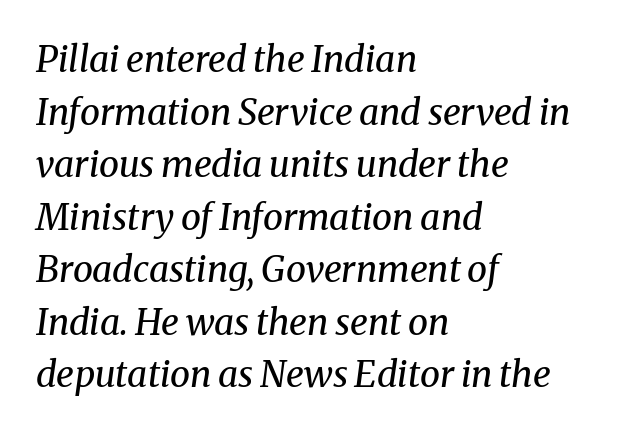
The image shows 36 px regular-weight serif type, italic (leaning right); set left-aligned, normal line spacing (1.46x), normal letter spacing, not underlined; medium stroke contrast and a medium x-height.
